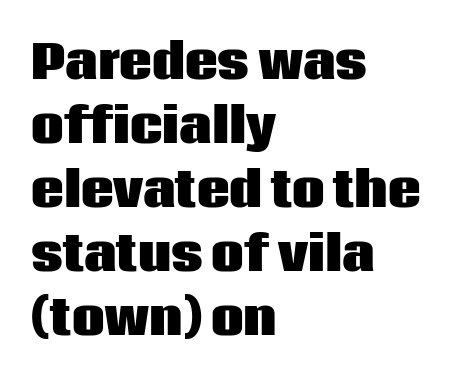
A typesetter would mark this as roman, not italic. Nobody touched the tracking dial on this one. Each line starts at the same left margin while the right side varies. Look at the stroke-to-counter ratio: heavy, a bold.
